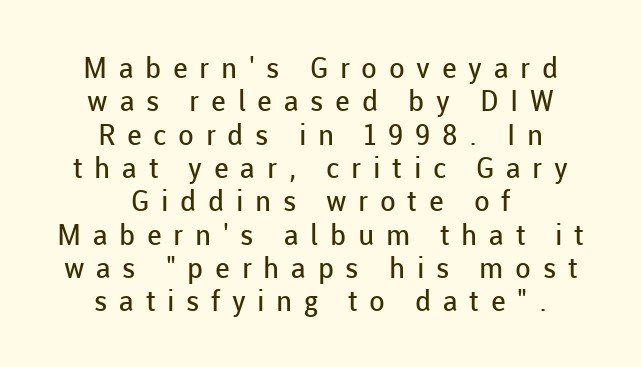
To sum up the face: it is a sans, with no serifs. Type without underlining. Think of a printed novel: that variable character pitch is what you see here. What's the leading like? Squeezed, with rows nearly overlapping. The typeface has the unassuming heft of standard copy or less.
